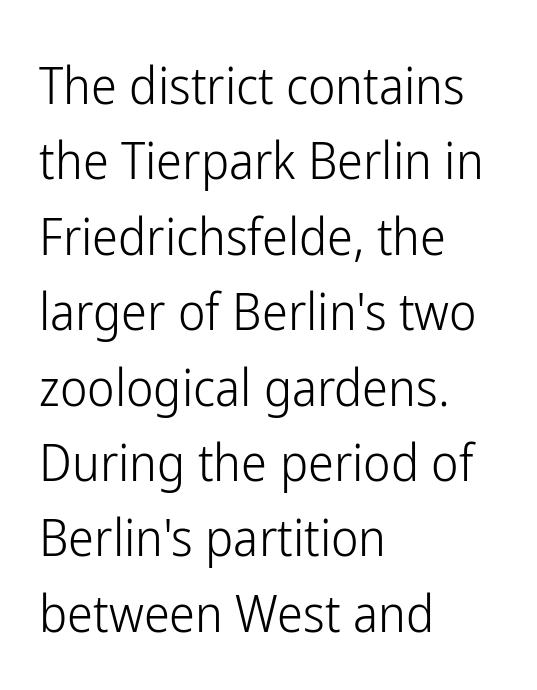
Q: Is the text bold? A: No.
Q: Is the text italic (slanted)? A: No, it is upright.
Q: Is the typeface a serif or a sans-serif typeface? A: Sans-serif.
Q: Is the text underlined? A: No.
Q: How is the paragraph aligned? A: Left-aligned.
Q: Is the spacing between letters normal or unusually wide? A: Normal.
Q: Is the spacing between lines tight, normal or loose? A: Normal.
Q: Width (condensed, normal, or wide)? A: Condensed.
Q: Stroke contrast? A: Low.
Q: x-height? A: Medium.
Q: Monospaced? A: No.
